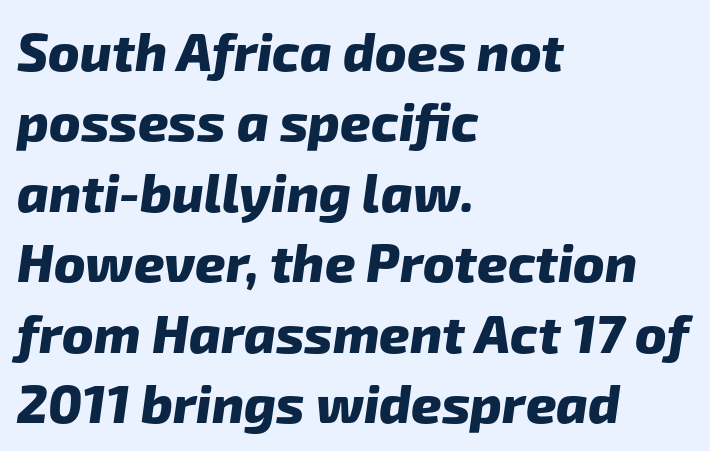
Q: Is the text bold? A: Yes.
Q: Is the typeface a serif or a sans-serif typeface? A: Sans-serif.
Q: Is the text underlined? A: No.
Q: How is the paragraph aligned? A: Left-aligned.
Q: Is the spacing between letters normal or unusually wide? A: Normal.
Q: Is the spacing between lines tight, normal or loose? A: Normal.
Q: Width (condensed, normal, or wide)? A: Normal.
Q: Stroke contrast? A: Low.
Q: x-height? A: Medium.
Q: Monospaced? A: No.
